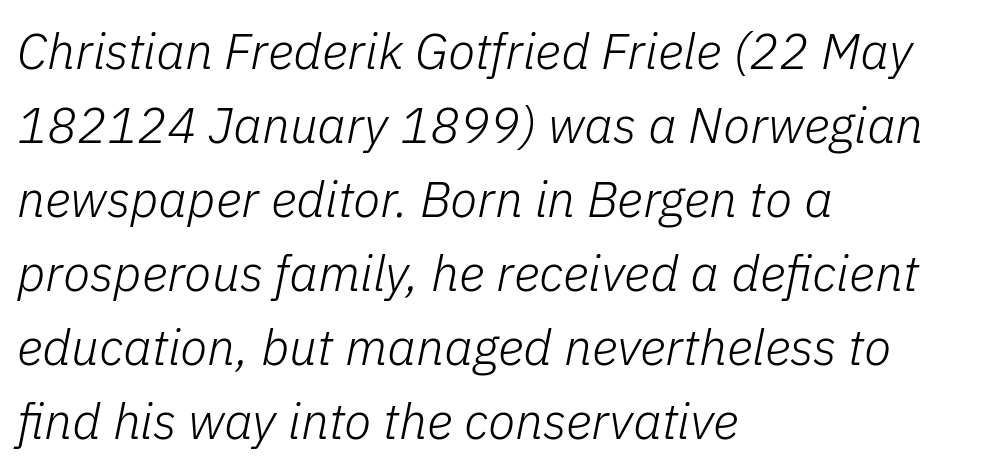
{"italic": "yes", "lean": "right", "slant_degrees": 11, "bold": "no", "weight": "light", "width": "normal", "stroke_contrast": "low", "x_height": "medium", "monospaced": "no", "underline": "no", "align": "left", "line_spacing": "normal", "line_spacing_ratio": 1.48, "letter_spacing": "normal", "letter_spacing_em": 0.0, "glyph_px": 50}
